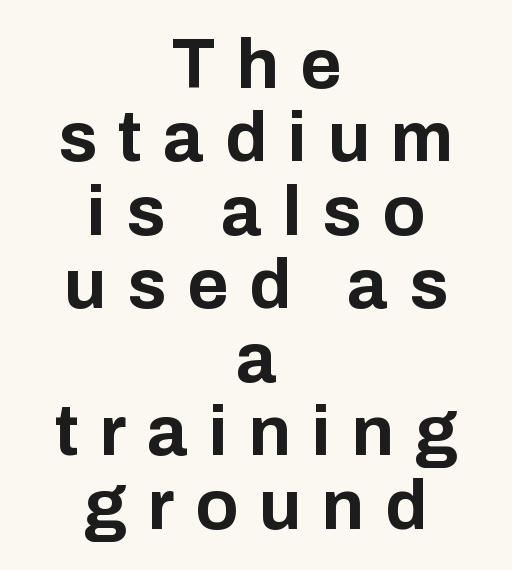
Q: Is the text bold? A: Yes.
Q: Is the text italic (slanted)? A: No, it is upright.
Q: Is the typeface a serif or a sans-serif typeface? A: Sans-serif.
Q: Is the text underlined? A: No.
Q: How is the paragraph aligned? A: Centered.
Q: Is the spacing between letters normal or unusually wide? A: Unusually wide.
Q: Is the spacing between lines tight, normal or loose? A: Tight.
Q: Width (condensed, normal, or wide)? A: Normal.
Q: Stroke contrast? A: Low.
Q: x-height? A: Medium.
Q: Monospaced? A: No.
